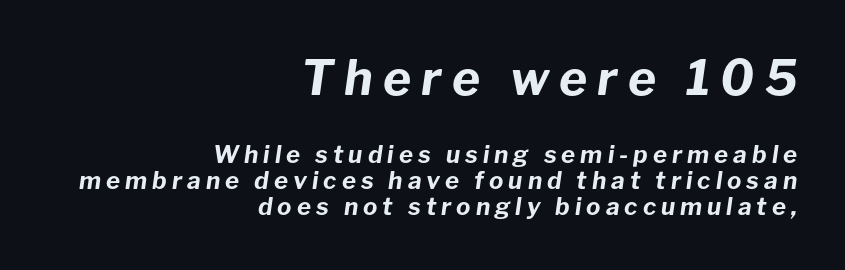
Look at the glyph heights: the upper group is clearly the bigger setting. These lines stack with their right ends in a neat column. Letters rest on an invisible, unmarked baseline. The specimen reads as italic at a glance.
